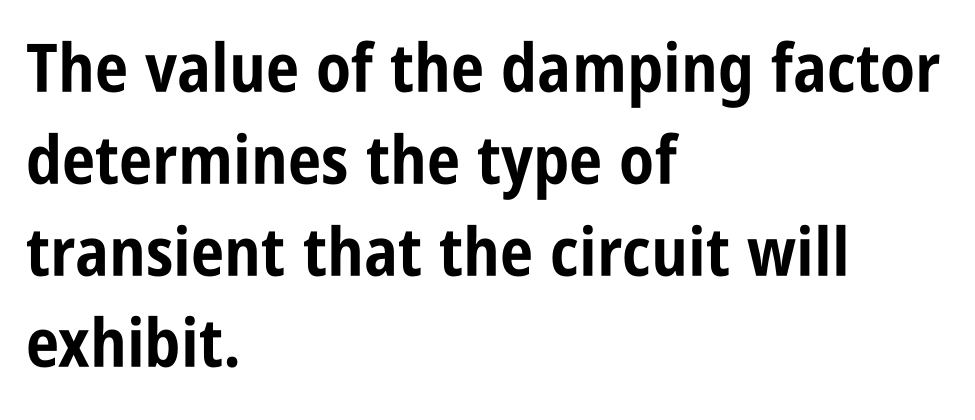
{"serif": "no", "italic": "no", "bold": "yes", "weight": "bold", "width": "condensed", "stroke_contrast": "low", "x_height": "large", "monospaced": "no", "underline": "no", "align": "left", "line_spacing": "normal", "line_spacing_ratio": 1.37, "letter_spacing": "normal", "letter_spacing_em": 0.0, "glyph_px": 67}
